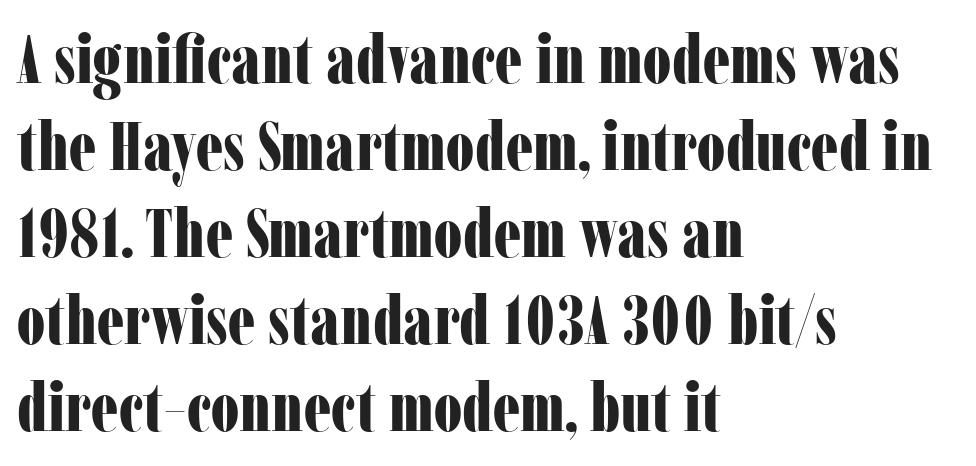
Q: Is the text bold? A: Yes.
Q: Is the text italic (slanted)? A: No, it is upright.
Q: Is the typeface a serif or a sans-serif typeface? A: Serif.
Q: Is the text underlined? A: No.
Q: How is the paragraph aligned? A: Left-aligned.
Q: Is the spacing between letters normal or unusually wide? A: Normal.
Q: Is the spacing between lines tight, normal or loose? A: Normal.
Q: Width (condensed, normal, or wide)? A: Condensed.
Q: Stroke contrast? A: Low.
Q: x-height? A: Medium.
Q: Monospaced? A: No.
